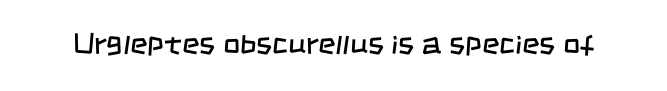
Q: Is the text bold? A: No.
Q: Is the typeface a serif or a sans-serif typeface? A: Sans-serif.
Q: Is the text underlined? A: No.
Q: Is the spacing between letters normal or unusually wide? A: Normal.
Q: Width (condensed, normal, or wide)? A: Condensed.
Q: Stroke contrast? A: Low.
Q: x-height? A: Large.
Q: Monospaced? A: No.
